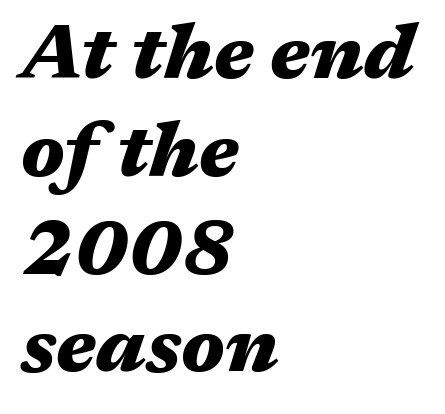
Q: Is the text bold? A: Yes.
Q: Is the text italic (slanted)? A: Yes, it leans right by about 17 degrees.
Q: Is the text underlined? A: No.
Q: How is the paragraph aligned? A: Left-aligned.
Q: Is the spacing between letters normal or unusually wide? A: Normal.
Q: Is the spacing between lines tight, normal or loose? A: Normal.
Q: Width (condensed, normal, or wide)? A: Wide.
Q: Stroke contrast? A: Medium.
Q: x-height? A: Medium.
Q: Monospaced? A: No.
